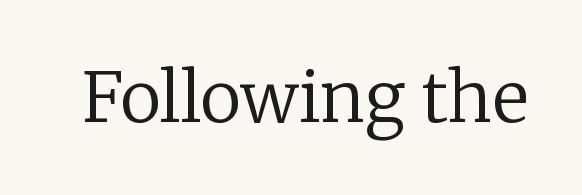
The image shows 69 px regular-weight serif type, upright; set normal letter spacing, not underlined; low stroke contrast and a medium x-height.
